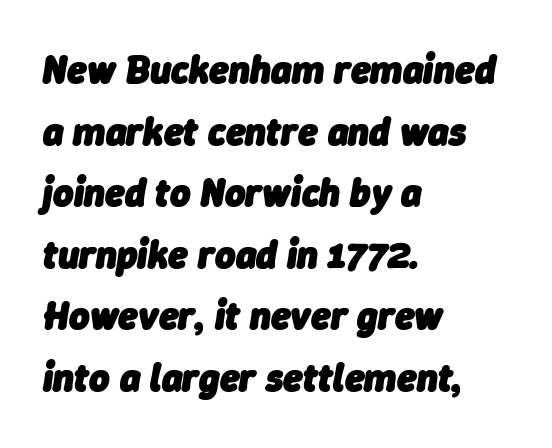
The image shows 39 px heavy type, italic (leaning right); set left-aligned, normal line spacing (1.58x), normal letter spacing, not underlined; low stroke contrast and a medium x-height.
